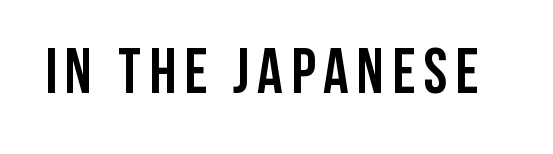
The image shows 63 px semibold, condensed sans-serif type, upright; set not underlined; low stroke contrast and a large x-height.
